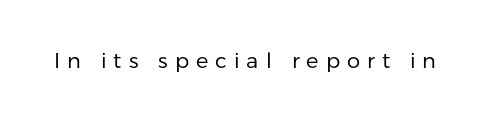
Stem width sits at or under what a default text font uses. The letterforms stand isolated, each surrounded by extra space. Characters remain perfectly vertical along every line. Type without underlining.
